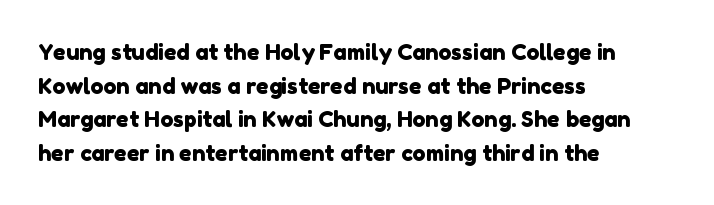
Q: Is the text underlined? A: No.
Q: How is the paragraph aligned? A: Left-aligned.
Q: Is the spacing between letters normal or unusually wide? A: Normal.
Q: Is the spacing between lines tight, normal or loose? A: Normal.
